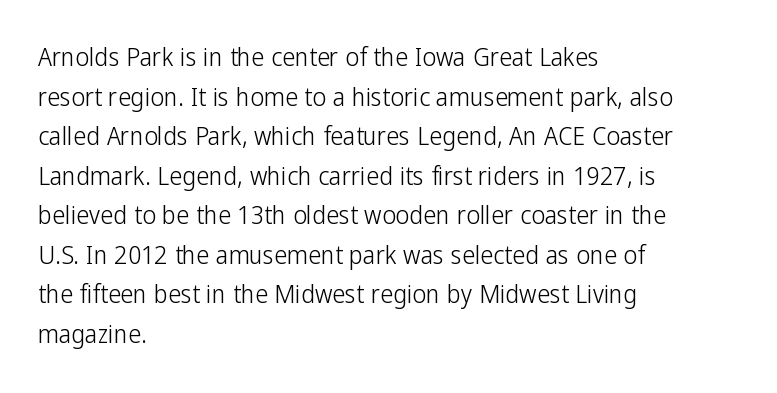
The block of text has a typical density, with ordinary space between rows. The line texture is even and compact thanks to regular tracking. Nothing heavy about these letters — not bold at all. Which margin do the lines hug? The left one — the right edge is uneven.
